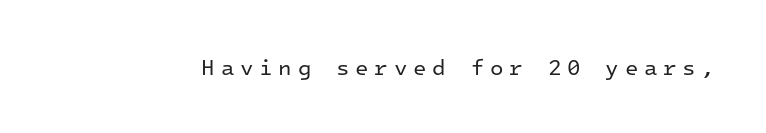
Tracking value appears strongly positive — letters spread wide. Ink coverage per letter is moderate at most. The lettering holds an erect, upright posture throughout. The space directly below the letters is spotless.
